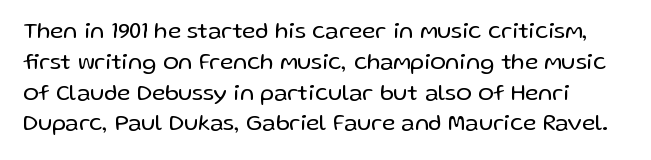
The image shows 23 px text type, upright; set normal line spacing (1.34x), normal letter spacing, not underlined.
